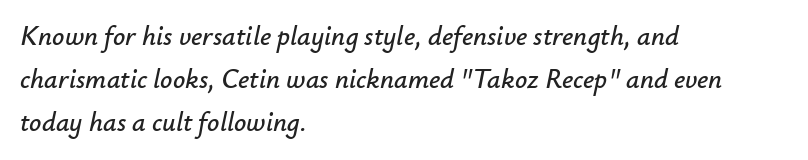
Check the space under the baseline: it is left empty. Notice how the passage keeps a crisp vertical edge on the left only. Every character sits at an angle, as italics do. These lines keep a tight, regular rhythm from letter to letter. Evenly set lines give the paragraph a standard silhouette.
